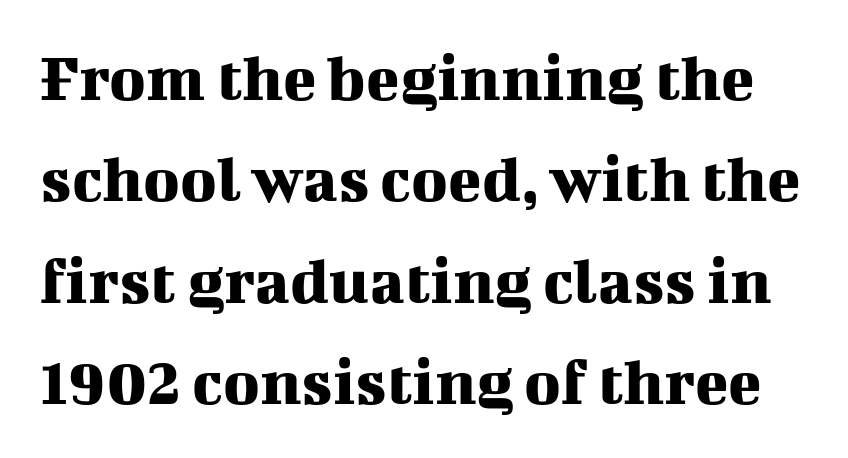
{"serif": "yes", "italic": "no", "width": "normal", "stroke_contrast": "medium", "x_height": "medium", "monospaced": "no", "underline": "no", "line_spacing": "normal", "line_spacing_ratio": 1.47, "letter_spacing": "normal", "letter_spacing_em": 0.0, "glyph_px": 69}
